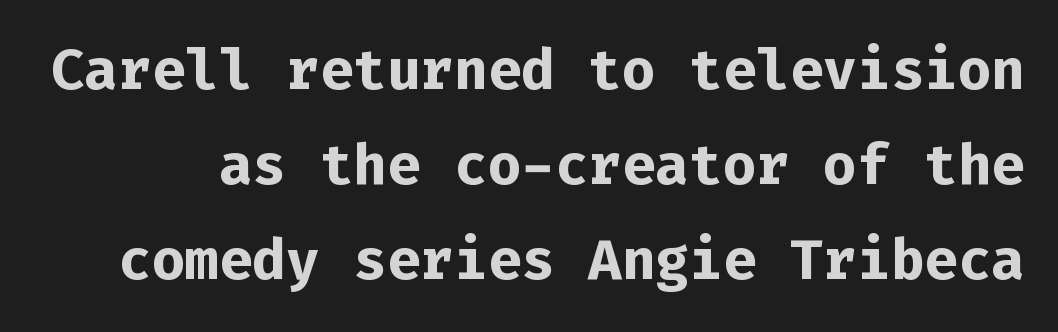
Q: Is the text bold? A: Yes.
Q: Is the text italic (slanted)? A: No, it is upright.
Q: Is the typeface a serif or a sans-serif typeface? A: Sans-serif.
Q: Is the text underlined? A: No.
Q: Is the spacing between letters normal or unusually wide? A: Normal.
Q: Is the spacing between lines tight, normal or loose? A: Normal.
Q: Width (condensed, normal, or wide)? A: Normal.
Q: Stroke contrast? A: Low.
Q: x-height? A: Medium.
Q: Monospaced? A: Yes.
